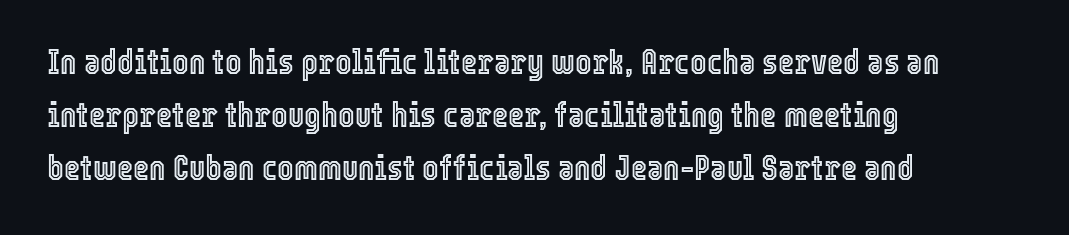
{"italic": "no", "width": "condensed", "x_height": "medium", "monospaced": "no", "underline": "no", "align": "left", "line_spacing": "normal", "line_spacing_ratio": 1.52, "letter_spacing": "normal", "letter_spacing_em": 0.0, "glyph_px": 35}
